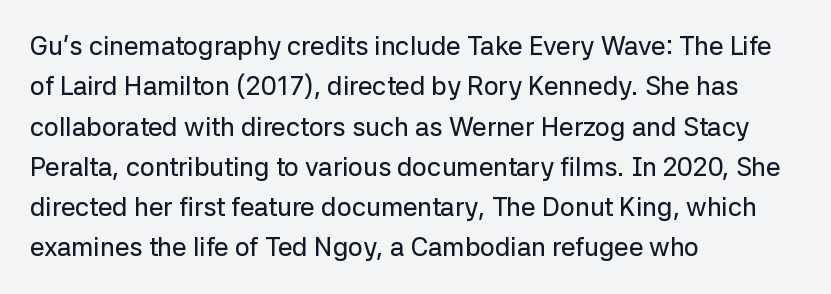
This rendering uses left alignment, leaving the right contour irregular. The vertical gap from one line to the next is medium. The space beneath each line is pristine and unruled. Does extra space separate the letters? No, they use regular spacing. Every character sits straight up, as roman type does.
